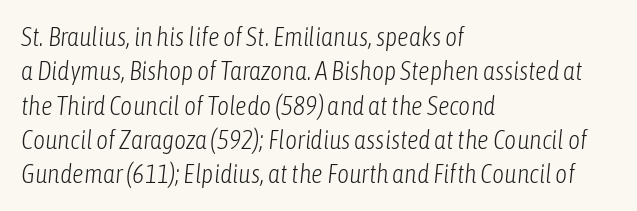
Counters stay open thanks to moderate or lighter strokes. Standard letterfit; no display-style spreading of the glyphs. The lines sit at an ordinary, default distance from one another. This sample uses an oblique cut, with every glyph tilted off the vertical. The passage is arranged the way most books set body copy — flush left. Nobody drew a line under any word here.
